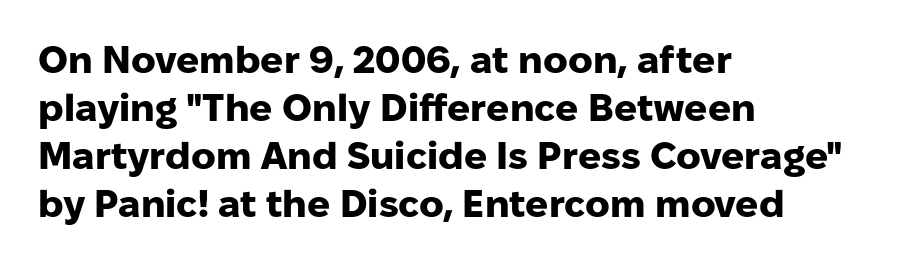
Q: Is the text bold? A: Yes.
Q: Is the text italic (slanted)? A: No, it is upright.
Q: Is the typeface a serif or a sans-serif typeface? A: Sans-serif.
Q: Is the text underlined? A: No.
Q: How is the paragraph aligned? A: Left-aligned.
Q: Is the spacing between letters normal or unusually wide? A: Normal.
Q: Is the spacing between lines tight, normal or loose? A: Normal.
Q: Width (condensed, normal, or wide)? A: Normal.
Q: Stroke contrast? A: Low.
Q: x-height? A: Medium.
Q: Monospaced? A: No.
